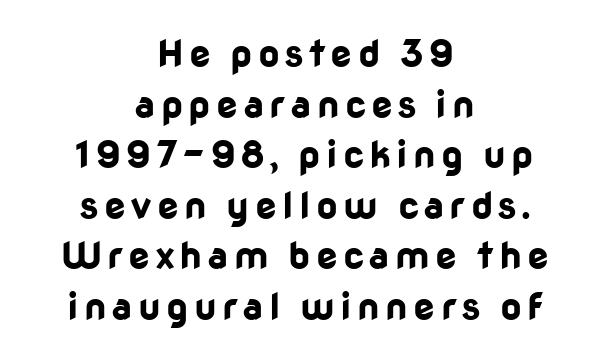
Q: Is the text bold? A: Yes.
Q: Is the text italic (slanted)? A: No, it is upright.
Q: Is the typeface a serif or a sans-serif typeface? A: Sans-serif.
Q: Is the text underlined? A: No.
Q: How is the paragraph aligned? A: Centered.
Q: Is the spacing between lines tight, normal or loose? A: Normal.
Q: Width (condensed, normal, or wide)? A: Normal.
Q: Stroke contrast? A: Low.
Q: x-height? A: Medium.
Q: Monospaced? A: No.
